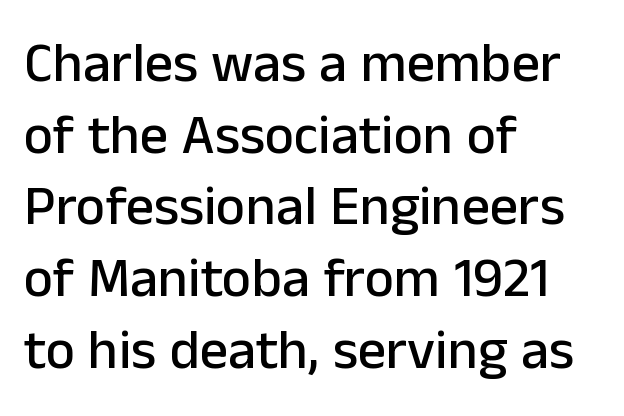
The image shows 56 px sans-serif type, upright; set left-aligned, normal line spacing (1.28x), normal letter spacing, not underlined; low stroke contrast and a medium x-height.
